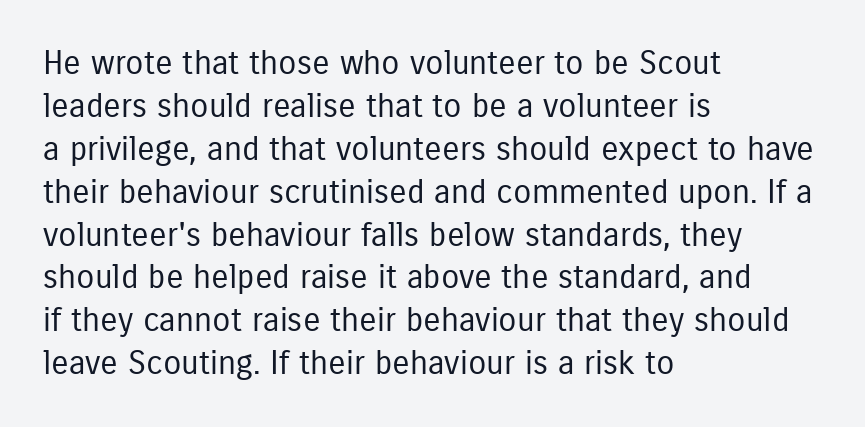
The image shows 33 px regular-weight, condensed sans-serif type, upright; set left-aligned, normal line spacing (1.3x), normal letter spacing, not underlined; low stroke contrast and a medium x-height.
